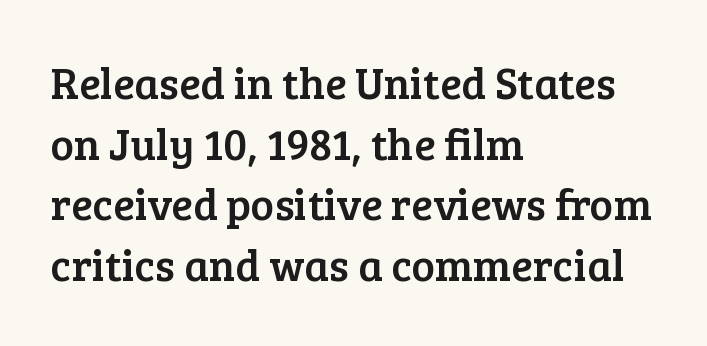
Q: Is the text italic (slanted)? A: No, it is upright.
Q: Is the typeface a serif or a sans-serif typeface? A: Serif.
Q: Is the text underlined? A: No.
Q: How is the paragraph aligned? A: Left-aligned.
Q: Is the spacing between letters normal or unusually wide? A: Normal.
Q: Is the spacing between lines tight, normal or loose? A: Normal.
Q: Width (condensed, normal, or wide)? A: Normal.
Q: Stroke contrast? A: Low.
Q: x-height? A: Medium.
Q: Monospaced? A: No.
